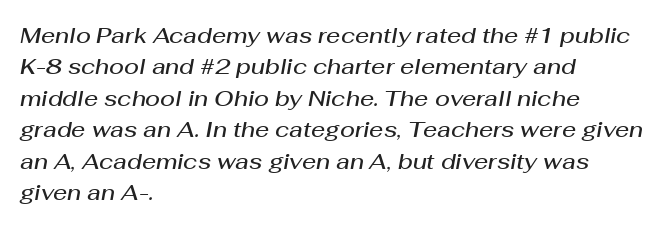
{"italic": "yes", "lean": "right", "slant_degrees": 10, "bold": "semi", "underline": "no", "align": "left", "line_spacing": "normal", "line_spacing_ratio": 1.43, "letter_spacing": "normal", "letter_spacing_em": 0.0, "glyph_px": 22}
